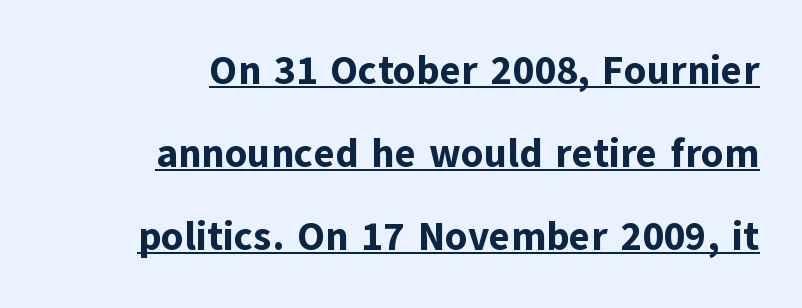
Q: Is the text bold? A: Yes.
Q: Is the text italic (slanted)? A: No, it is upright.
Q: Is the typeface a serif or a sans-serif typeface? A: Sans-serif.
Q: Is the text underlined? A: Yes.
Q: How is the paragraph aligned? A: Right-aligned.
Q: Is the spacing between letters normal or unusually wide? A: Normal.
Q: Is the spacing between lines tight, normal or loose? A: Loose.
Q: Width (condensed, normal, or wide)? A: Normal.
Q: Stroke contrast? A: Low.
Q: x-height? A: Medium.
Q: Monospaced? A: No.
